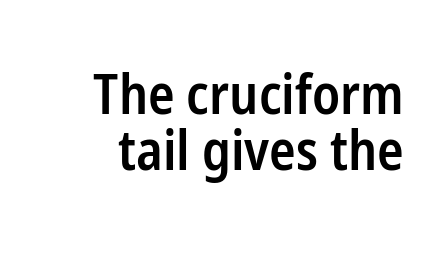
In terms of weight, the rendering is demibold, just under bold. Nothing unusual about the tracking: characters are spaced as the font intends. The rendering uses a small line-height, squeezing the rows. Bare-footed words on every line.
